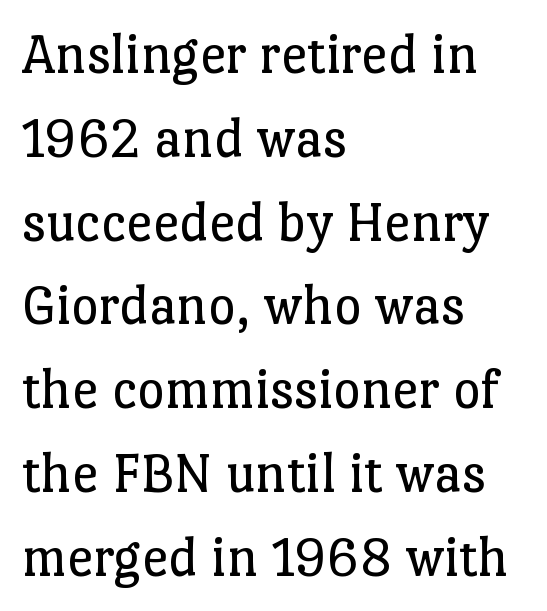
Q: Is the text bold? A: No.
Q: Is the text italic (slanted)? A: No, it is upright.
Q: Is the typeface a serif or a sans-serif typeface? A: Serif.
Q: Is the text underlined? A: No.
Q: How is the paragraph aligned? A: Left-aligned.
Q: Is the spacing between letters normal or unusually wide? A: Normal.
Q: Is the spacing between lines tight, normal or loose? A: Normal.
Q: Width (condensed, normal, or wide)? A: Normal.
Q: Stroke contrast? A: Low.
Q: x-height? A: Medium.
Q: Monospaced? A: No.
